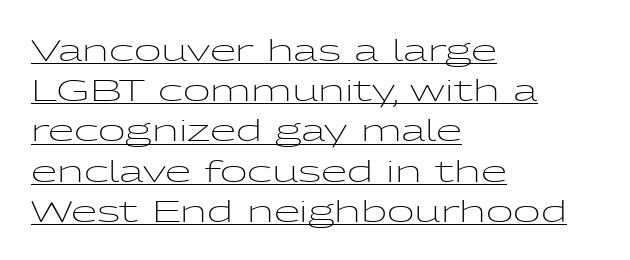
Every word sits above its own underline. Think standard paragraph weight, or any step lighter than that. The passage shown is typed in a proportional face where columns would drift. Normally led — the rows are evenly, conventionally spaced.
